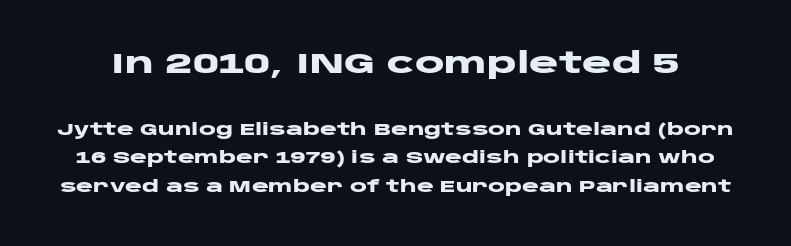
Q: Is the text bold? A: Yes.
Q: Is the text italic (slanted)? A: No, it is upright.
Q: Is the typeface a serif or a sans-serif typeface? A: Sans-serif.
Q: Is the text underlined? A: No.
Q: Is the spacing between letters normal or unusually wide? A: Normal.
Q: Which block of text is set in a larger size, the first (top) or the second (bottom)? A: The first (top) one.
Q: Width (condensed, normal, or wide)? A: Wide.
Q: Stroke contrast? A: Low.
Q: x-height? A: Large.
Q: Monospaced? A: No.
